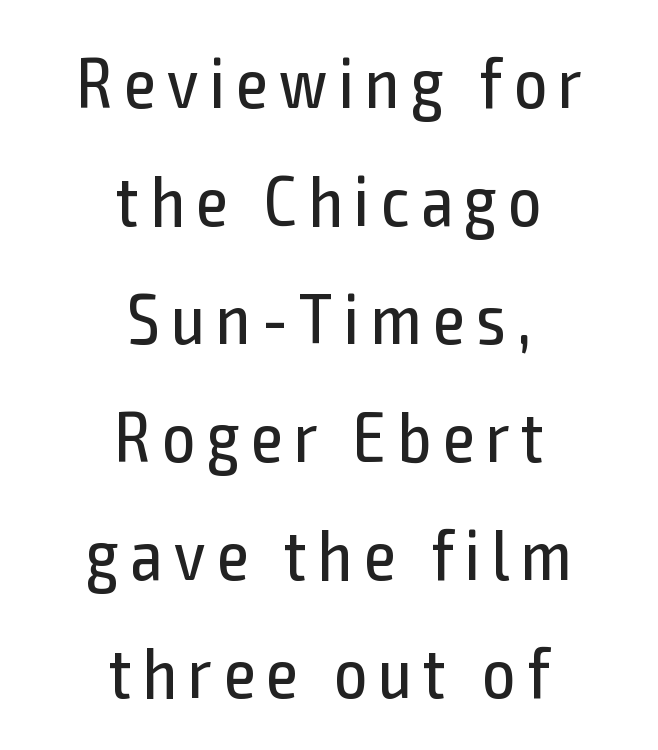
{"serif": "no", "italic": "no", "bold": "no", "weight": "regular", "width": "condensed", "x_height": "medium", "monospaced": "no", "underline": "no", "align": "center", "line_spacing": "normal", "line_spacing_ratio": 1.64, "glyph_px": 72}
